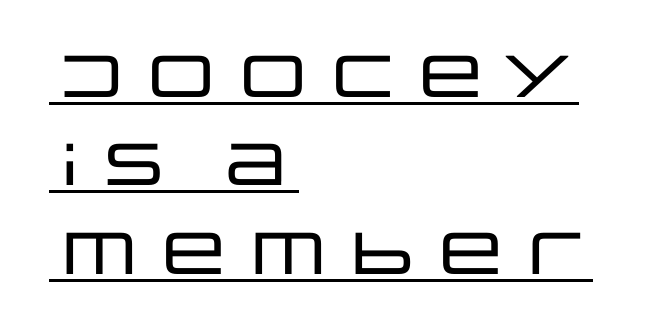
Q: Is the text italic (slanted)? A: No, it is upright.
Q: Is the typeface a serif or a sans-serif typeface? A: Sans-serif.
Q: Is the text underlined? A: Yes.
Q: How is the paragraph aligned? A: Left-aligned.
Q: Is the spacing between letters normal or unusually wide? A: Normal.
Q: Is the spacing between lines tight, normal or loose? A: Normal.
Q: Width (condensed, normal, or wide)? A: Wide.
Q: Stroke contrast? A: Low.
Q: x-height? A: Large.
Q: Monospaced? A: No.
